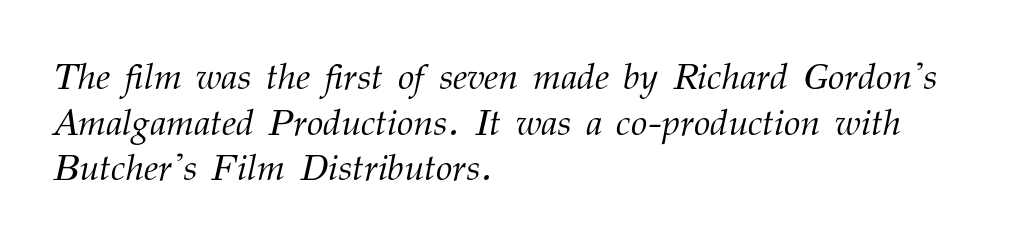
Q: Is the text bold? A: No.
Q: Is the text italic (slanted)? A: Yes, it leans right by about 12 degrees.
Q: Is the typeface a serif or a sans-serif typeface? A: Serif.
Q: Is the text underlined? A: No.
Q: How is the paragraph aligned? A: Left-aligned.
Q: Is the spacing between letters normal or unusually wide? A: Normal.
Q: Width (condensed, normal, or wide)? A: Normal.
Q: Stroke contrast? A: Medium.
Q: x-height? A: Medium.
Q: Monospaced? A: No.
